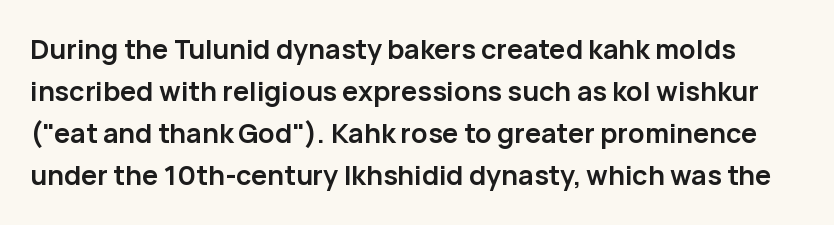
The image shows 27 px bold type, upright; set normal line spacing (1.56x), normal letter spacing, not underlined.
